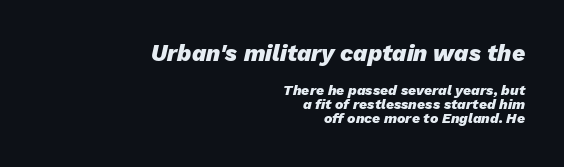
{"italic": "yes", "lean": "right", "slant_degrees": 13, "bold": "yes", "underline": "no", "align": "right", "line_spacing": "tight", "line_spacing_ratio": 1.02, "letter_spacing": "normal", "letter_spacing_em": 0.0, "larger_block": "first", "size_ratio": 1.64, "glyph_px": 23}
